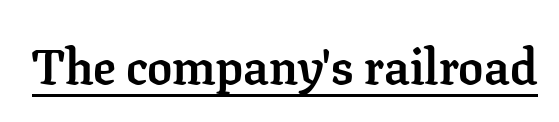
A serif font was chosen for this passage. The words here are underlined. Its strokes are broad and dark, the hallmark of bold type. Proportional: the letters do not fall into vertical columns.
